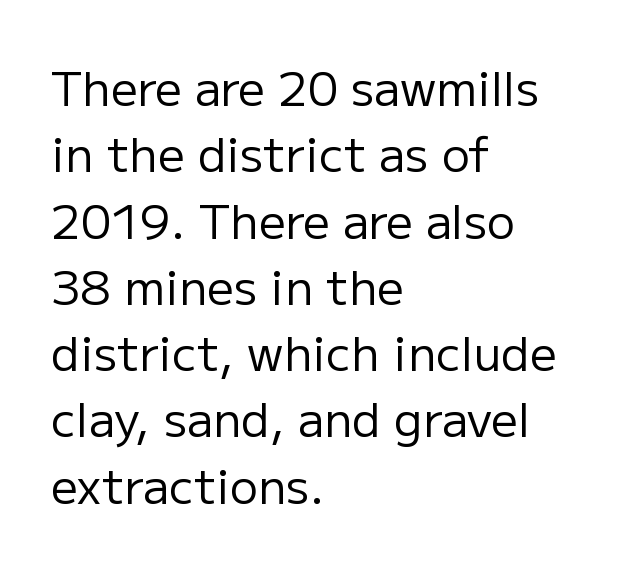
This sample has the flowing, uneven cadence of proportional lettering. The space directly below the letters is spotless. A sans-serif font was chosen for this passage. Compared with typical body copy, the letter spacing here is the same. Weight: regular or lighter. What's the leading like? Ordinary, nothing unusual.
